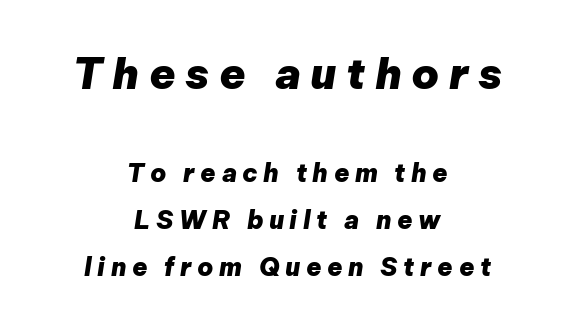
Between these two stacked blocks, the higher one wins on size. The glyphs are unaccompanied by any horizontal stroke below them. The rag falls on both sides of this text block equally. Display-style spreading of the glyphs; the letterfit is very open. Posture: slanted.
